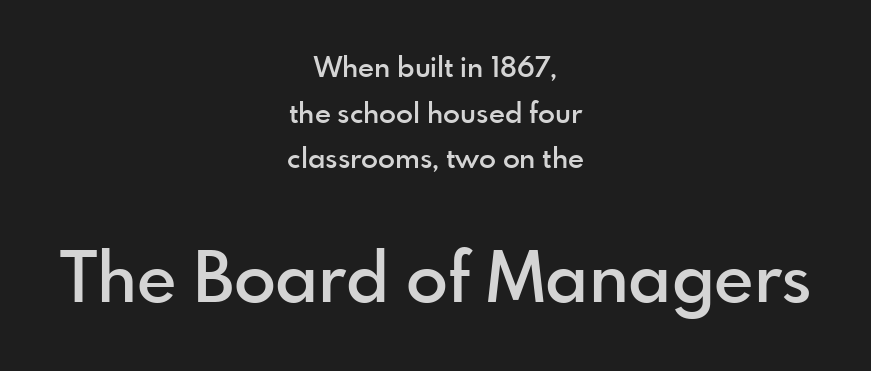
{"serif": "no", "italic": "no", "bold": "semi", "weight": "semibold", "width": "normal", "x_height": "small", "monospaced": "no", "underline": "no", "align": "center", "line_spacing": "normal", "line_spacing_ratio": 1.63, "letter_spacing": "normal", "letter_spacing_em": 0.0, "larger_block": "second", "size_ratio": 2.46, "glyph_px": 69}
